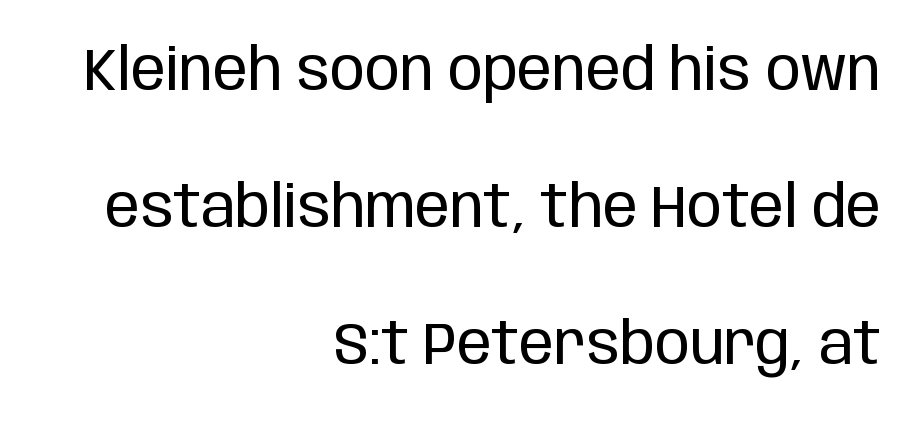
{"serif": "no", "italic": "no", "bold": "no", "weight": "regular", "width": "condensed", "stroke_contrast": "low", "x_height": "large", "monospaced": "no", "underline": "no", "align": "right", "line_spacing": "loose", "line_spacing_ratio": 2.36, "letter_spacing": "normal", "letter_spacing_em": 0.0, "glyph_px": 58}
